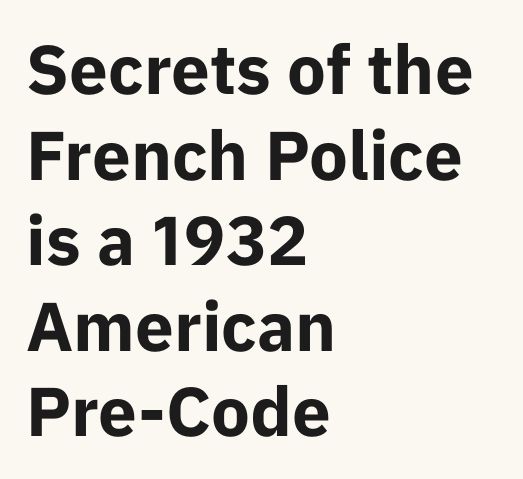
The image shows 69 px bold sans-serif type, upright; set left-aligned, line spacing 1.24x, normal letter spacing, not underlined; low stroke contrast and a medium x-height.
